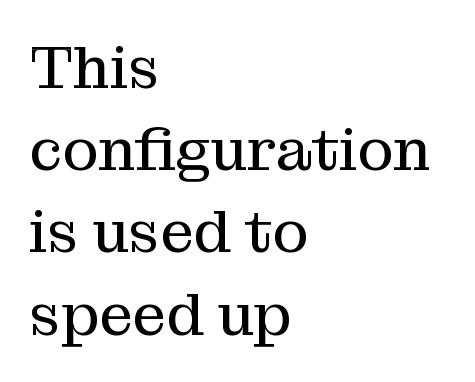
{"serif": "yes", "italic": "no", "bold": "no", "weight": "regular", "width": "normal", "stroke_contrast": "medium", "x_height": "medium", "monospaced": "no", "underline": "no", "align": "left", "line_spacing": "normal", "line_spacing_ratio": 1.37, "letter_spacing": "normal", "letter_spacing_em": 0.0, "glyph_px": 60}
